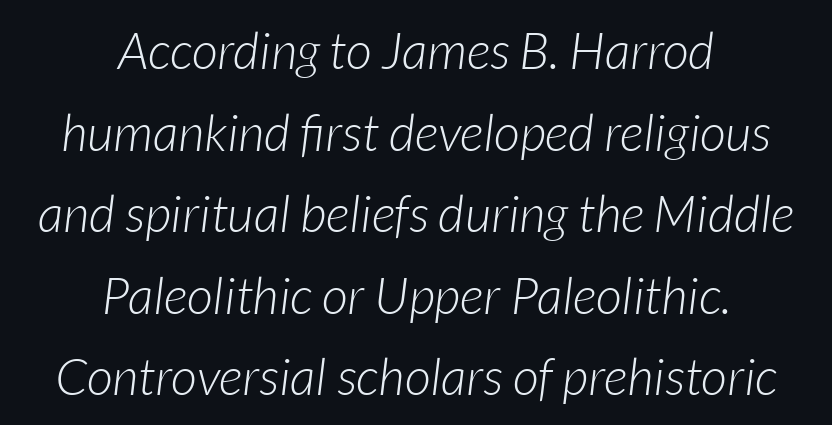
Q: Is the text bold? A: No.
Q: Is the text italic (slanted)? A: Yes, it leans right by about 7 degrees.
Q: Is the text underlined? A: No.
Q: How is the paragraph aligned? A: Centered.
Q: Is the spacing between letters normal or unusually wide? A: Normal.
Q: Is the spacing between lines tight, normal or loose? A: Normal.
Q: Width (condensed, normal, or wide)? A: Normal.
Q: Stroke contrast? A: Low.
Q: x-height? A: Medium.
Q: Monospaced? A: No.
